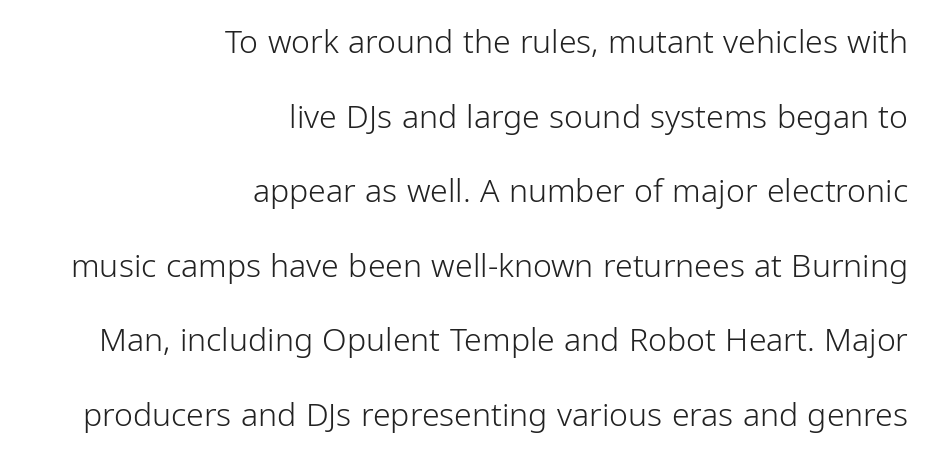
{"serif": "no", "italic": "no", "bold": "no", "weight": "light", "width": "normal", "stroke_contrast": "low", "x_height": "medium", "monospaced": "no", "underline": "no", "align": "right", "line_spacing": "loose", "line_spacing_ratio": 2.33, "letter_spacing": "normal", "letter_spacing_em": 0.0, "glyph_px": 32}
